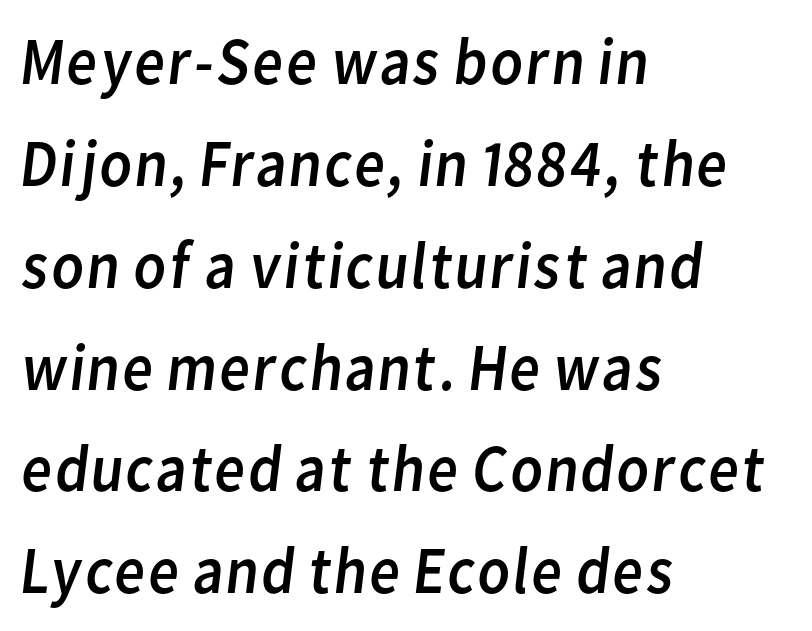
{"serif": "no", "bold": "no", "weight": "regular", "width": "normal", "stroke_contrast": "low", "x_height": "medium", "monospaced": "no", "underline": "no", "align": "left", "line_spacing": "normal", "line_spacing_ratio": 1.52, "letter_spacing": "normal", "letter_spacing_em": 0.0, "glyph_px": 67}
